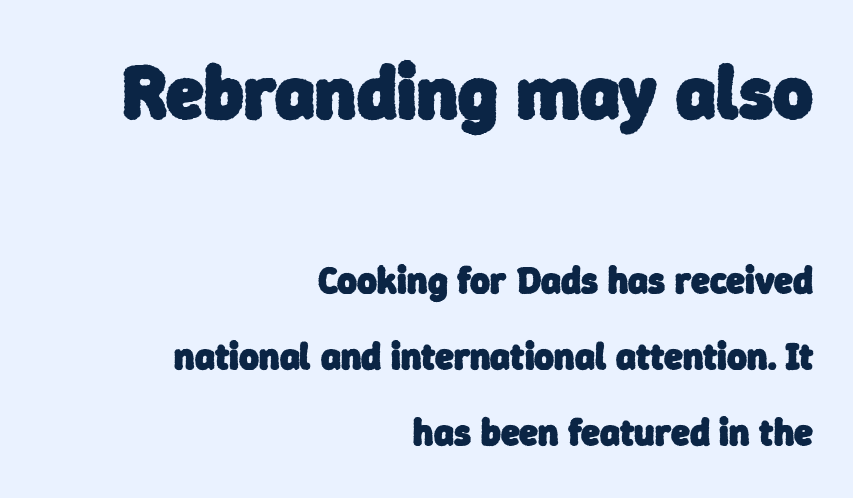
Whoever set this made the first block the dominant, larger element. Is the block centered? No — it sits flush against the right margin. A typesetter would call this leading open, well beyond the default. Descenders are the only things crossing below the line.
